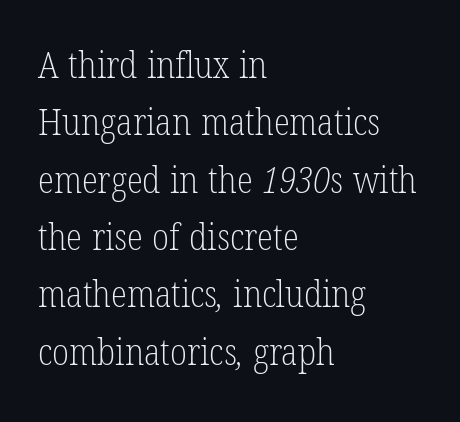
The passage is arranged the way most books set body copy — flush left. The horizontal fit of the characters is conventional and even. Do the characters align in a grid? No, the font is proportional. Glance below the letters and you will spot only blank space. These lines are composed in type with serifs.
